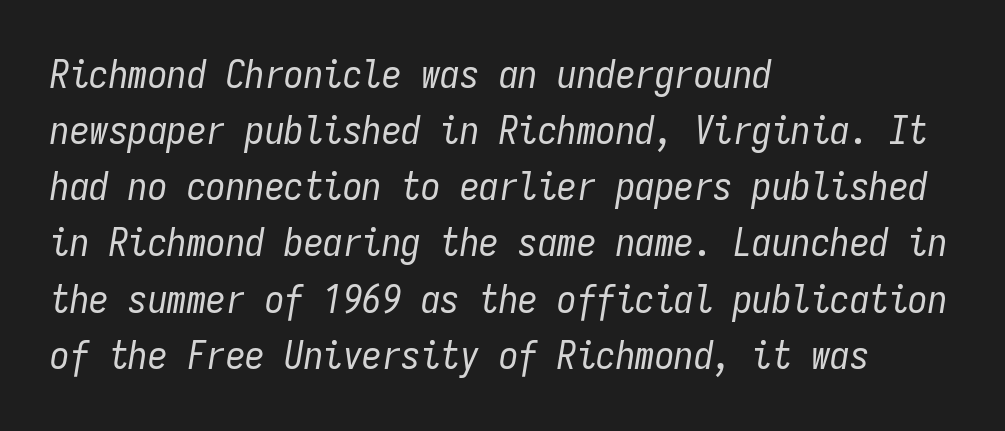
{"italic": "yes", "lean": "right", "slant_degrees": 9, "bold": "no", "weight": "regular", "width": "condensed", "stroke_contrast": "low", "x_height": "medium", "monospaced": "yes", "underline": "no", "align": "left", "line_spacing": "normal", "line_spacing_ratio": 1.44, "letter_spacing": "normal", "letter_spacing_em": 0.0, "glyph_px": 39}
